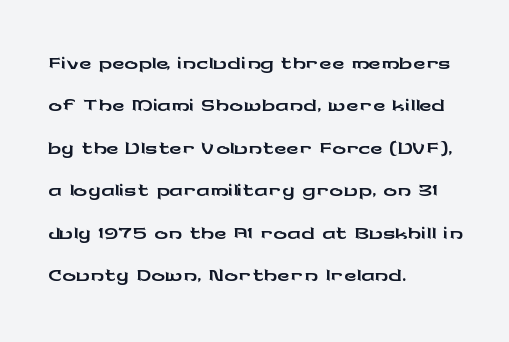
Q: Is the text italic (slanted)? A: No, it is upright.
Q: Is the typeface a serif or a sans-serif typeface? A: Sans-serif.
Q: Is the text underlined? A: No.
Q: How is the paragraph aligned? A: Left-aligned.
Q: Is the spacing between letters normal or unusually wide? A: Normal.
Q: Is the spacing between lines tight, normal or loose? A: Normal.
Q: Width (condensed, normal, or wide)? A: Wide.
Q: Stroke contrast? A: Low.
Q: x-height? A: Medium.
Q: Monospaced? A: No.
